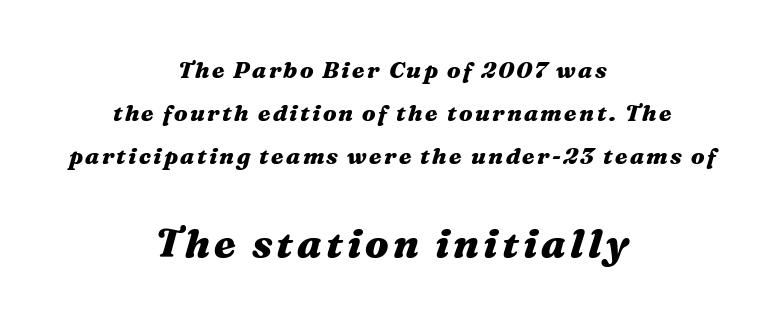
{"italic": "yes", "lean": "right", "slant_degrees": 16, "bold": "yes", "weight": "heavy", "width": "wide", "stroke_contrast": "medium", "x_height": "medium", "monospaced": "no", "underline": "no", "align": "center", "line_spacing_ratio": 1.88, "larger_block": "second", "size_ratio": 1.74, "glyph_px": 40}
